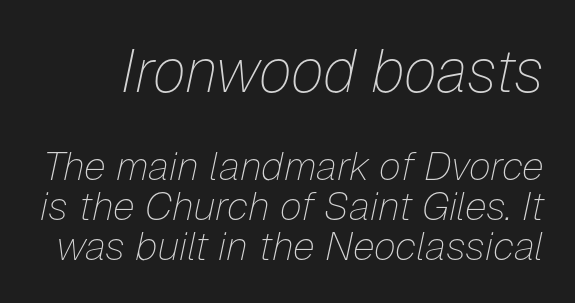
Q: Is the text bold? A: No.
Q: Is the text italic (slanted)? A: Yes, it leans right by about 12 degrees.
Q: Is the text underlined? A: No.
Q: Is the spacing between letters normal or unusually wide? A: Normal.
Q: Is the spacing between lines tight, normal or loose? A: Tight.
Q: Which block of text is set in a larger size, the first (top) or the second (bottom)? A: The first (top) one.
Q: Width (condensed, normal, or wide)? A: Normal.
Q: Stroke contrast? A: Low.
Q: x-height? A: Medium.
Q: Monospaced? A: No.
